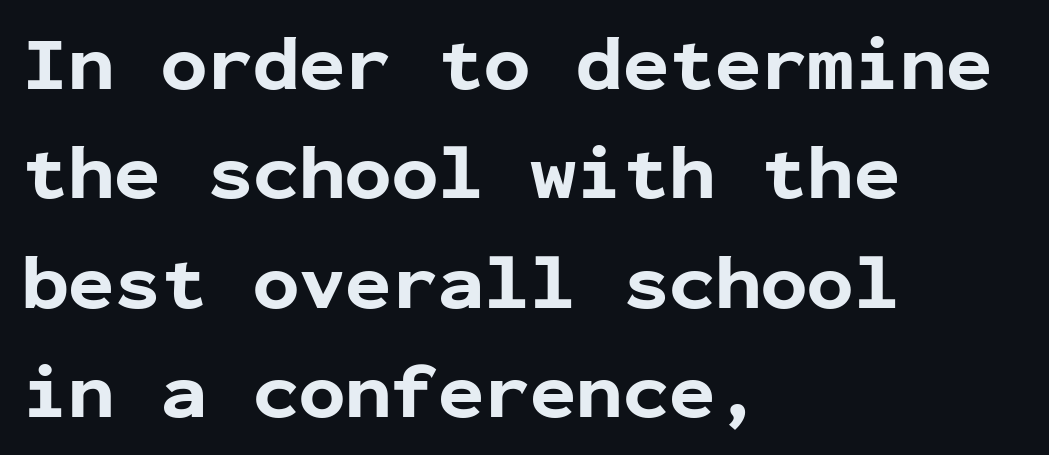
{"serif": "no", "italic": "no", "bold": "yes", "weight": "bold", "width": "normal", "stroke_contrast": "low", "x_height": "medium", "monospaced": "yes", "underline": "no", "align": "left", "line_spacing": "normal", "line_spacing_ratio": 1.42, "letter_spacing": "normal", "letter_spacing_em": 0.0, "glyph_px": 77}
